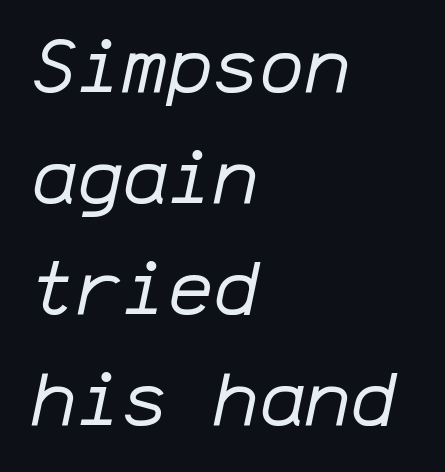
The image shows 76 px regular-weight type, italic (leaning right), monospaced; set left-aligned, normal line spacing (1.46x), normal letter spacing, not underlined; low stroke contrast and a medium x-height.
